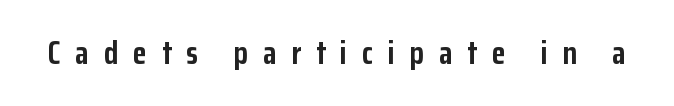
{"serif": "no", "italic": "no", "bold": "yes", "weight": "semibold", "width": "condensed", "stroke_contrast": "low", "x_height": "medium", "monospaced": "no", "underline": "no", "letter_spacing": "wide", "letter_spacing_em": 0.46, "glyph_px": 32}
